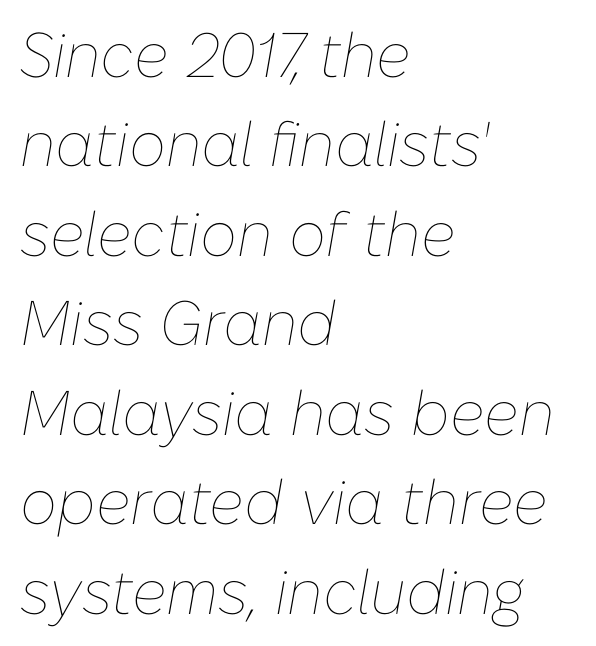
The image shows 63 px thin type, italic (leaning right); set left-aligned, normal line spacing (1.42x), normal letter spacing, not underlined; low stroke contrast and a medium x-height.
